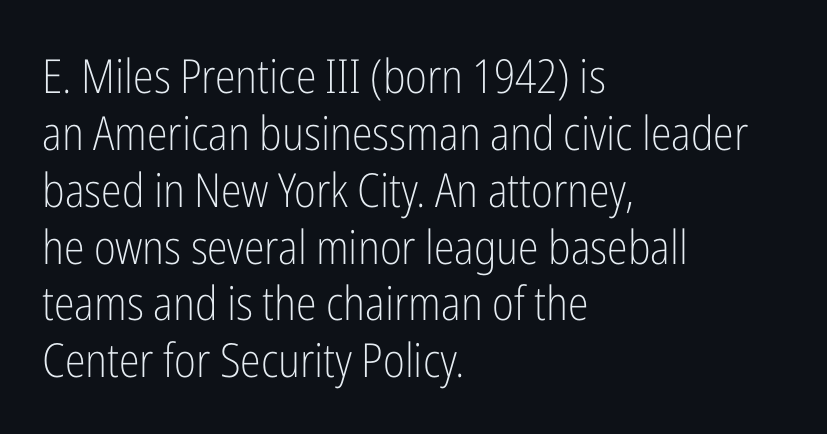
{"serif": "no", "italic": "no", "bold": "no", "weight": "light", "width": "condensed", "stroke_contrast": "low", "x_height": "medium", "monospaced": "no", "underline": "no", "align": "left", "line_spacing_ratio": 1.21, "letter_spacing": "normal", "letter_spacing_em": 0.0, "glyph_px": 47}
